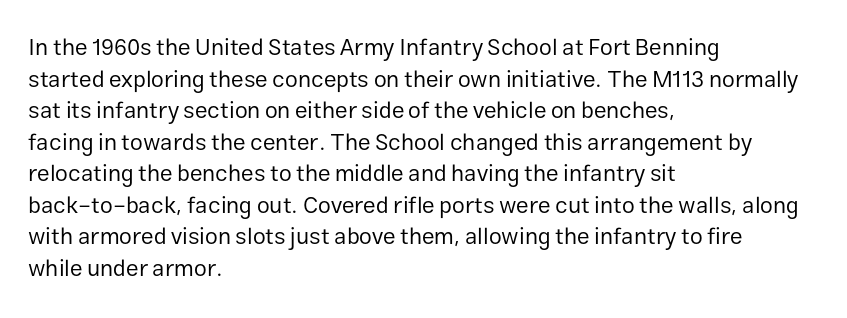
Q: Is the text bold? A: No.
Q: Is the text italic (slanted)? A: No, it is upright.
Q: Is the text underlined? A: No.
Q: How is the paragraph aligned? A: Left-aligned.
Q: Is the spacing between letters normal or unusually wide? A: Normal.
Q: Is the spacing between lines tight, normal or loose? A: Normal.
